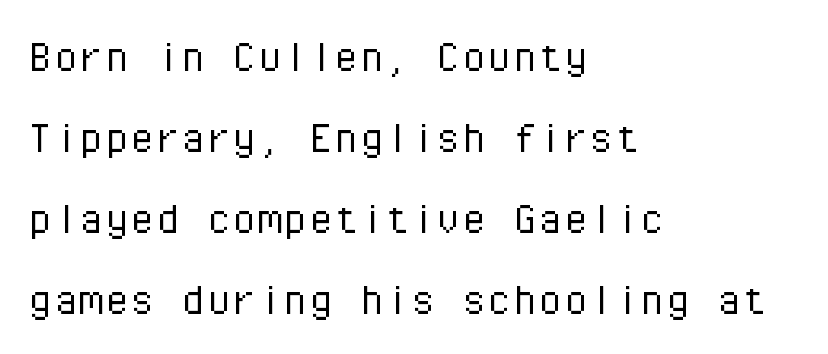
Leftover space on each line is placed entirely after the last word. One glance says typical: line gaps are just what's usual. A typesetter would call this monospace, since all characters share one set width. Nothing heavy about these letters — not bold at all.
